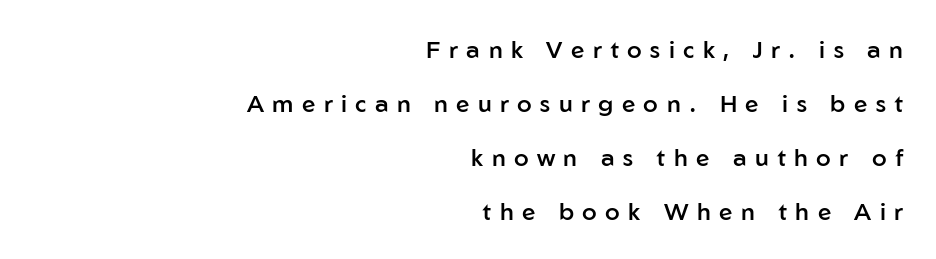
The image shows 24 px text type, upright; set right-aligned, loose line spacing (2.25x), unusually wide letter spacing (+0.35 em), not underlined.
